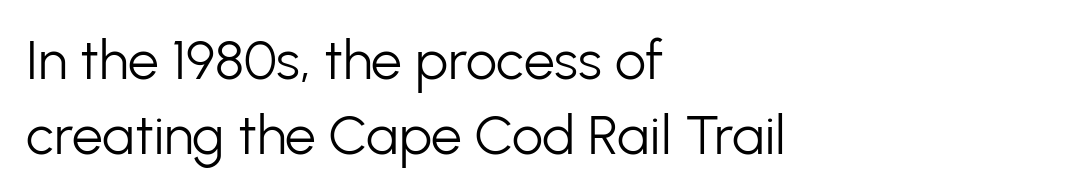
Anything drawn beneath the words? Only blank space. Posture: vertical. Stem width sits at or under what a default text font uses. Leading: standard. Compared with a centered layout, this one pins lines to the left instead.
